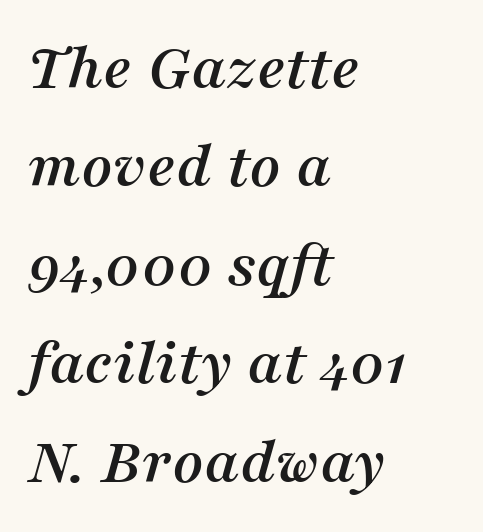
Does extra space separate the letters? No, they use regular spacing. Note: serifs present on the glyphs. Check under the words: just untouched page. Is the block centered? No — it sits flush against the left margin. Quick note: interline space is typical.
